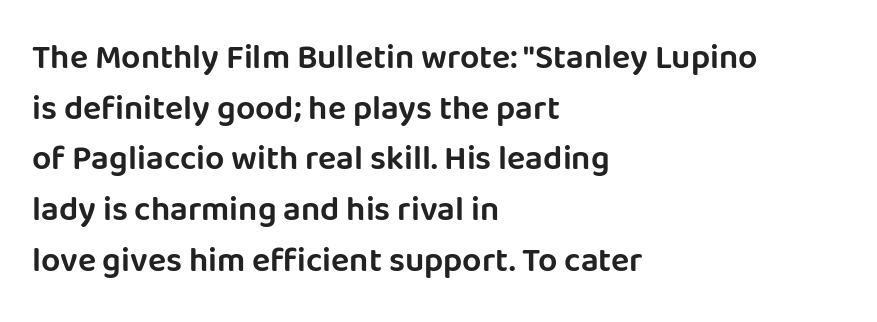
The image shows 34 px sans-serif type, upright; set left-aligned, normal line spacing (1.49x), normal letter spacing, not underlined; low stroke contrast and a large x-height.
